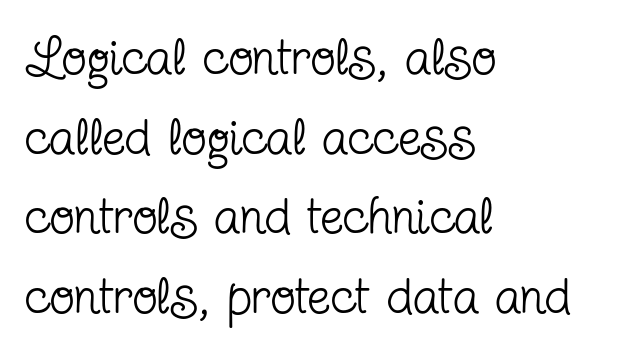
The image shows 52 px regular-weight, condensed serif type, upright; set left-aligned, normal line spacing (1.53x), normal letter spacing, not underlined; low stroke contrast and a medium x-height.
